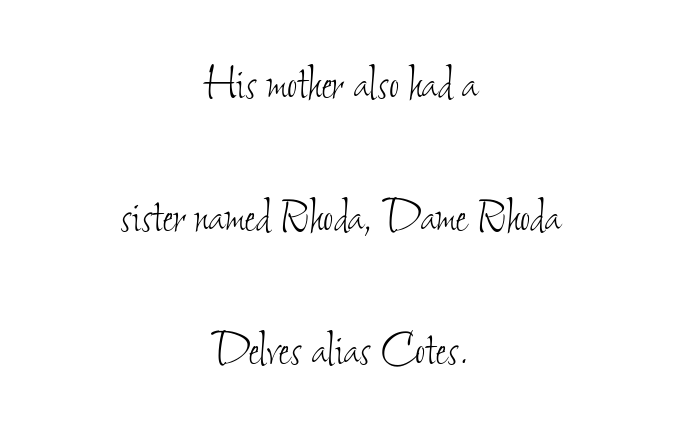
Students, note that the glyphs here touch the page at normal intervals. The rendering positions every line midway between the sides. Stroke mass is kept to a normal reading level or below. Baseline-to-baseline distance is far greater than the letter height. This sample has the flowing, uneven cadence of proportional lettering. The glyphs are unaccompanied by any horizontal stroke below them.
